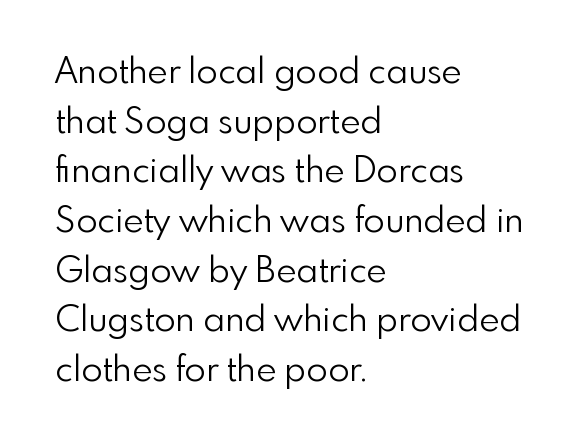
{"serif": "no", "italic": "no", "bold": "no", "weight": "light", "width": "normal", "stroke_contrast": "low", "x_height": "small", "monospaced": "no", "underline": "no", "align": "left", "line_spacing": "normal", "line_spacing_ratio": 1.42, "letter_spacing": "normal", "letter_spacing_em": 0.0, "glyph_px": 35}
